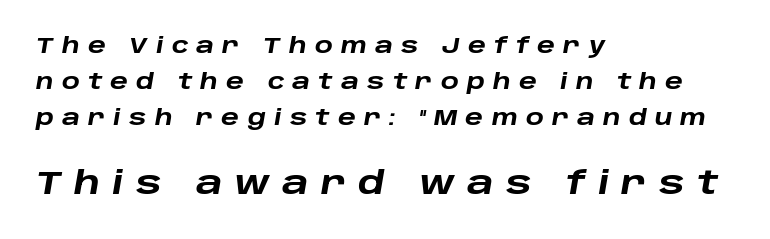
Q: Is the text bold? A: Yes.
Q: Is the text italic (slanted)? A: Yes, it leans right by about 10 degrees.
Q: Is the text underlined? A: No.
Q: How is the paragraph aligned? A: Left-aligned.
Q: Is the spacing between letters normal or unusually wide? A: Unusually wide.
Q: Which block of text is set in a larger size, the first (top) or the second (bottom)? A: The second (bottom) one.
Q: Width (condensed, normal, or wide)? A: Wide.
Q: Stroke contrast? A: Low.
Q: x-height? A: Large.
Q: Monospaced? A: No.
